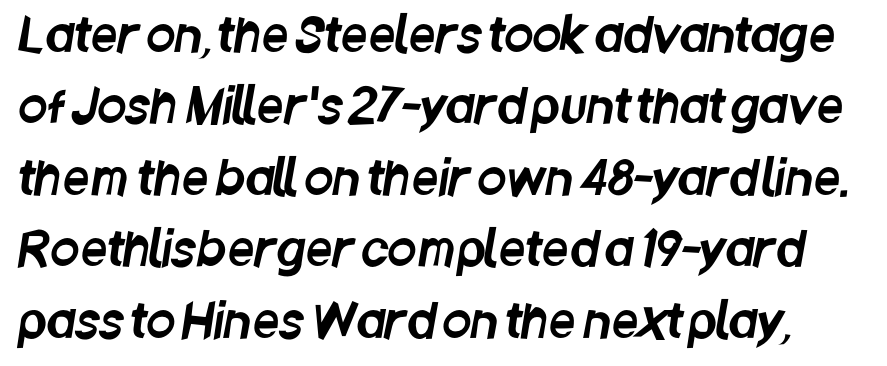
Honestly, the row spacing looks completely unremarkable. Look at the tracking — it's just the regular setting, nothing added. Rule under the text: the space is simply empty. Font category for this specimen: sans-serif. You could not count columns in this text — the font is proportionally spaced.
